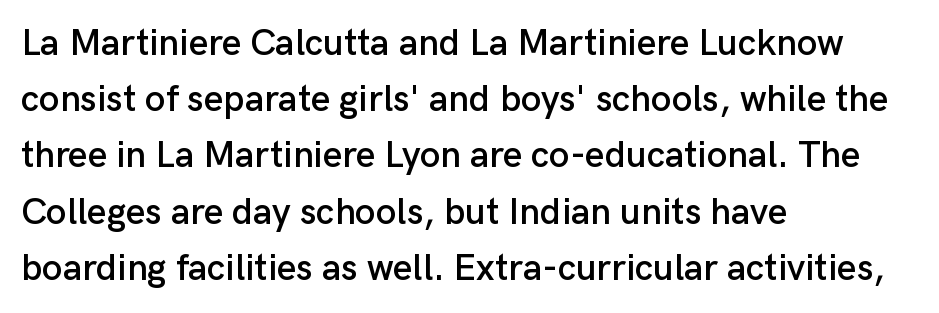
Q: Is the text italic (slanted)? A: No, it is upright.
Q: Is the typeface a serif or a sans-serif typeface? A: Sans-serif.
Q: Is the text underlined? A: No.
Q: How is the paragraph aligned? A: Left-aligned.
Q: Is the spacing between letters normal or unusually wide? A: Normal.
Q: Is the spacing between lines tight, normal or loose? A: Normal.
Q: Width (condensed, normal, or wide)? A: Normal.
Q: Stroke contrast? A: Low.
Q: x-height? A: Medium.
Q: Monospaced? A: No.
